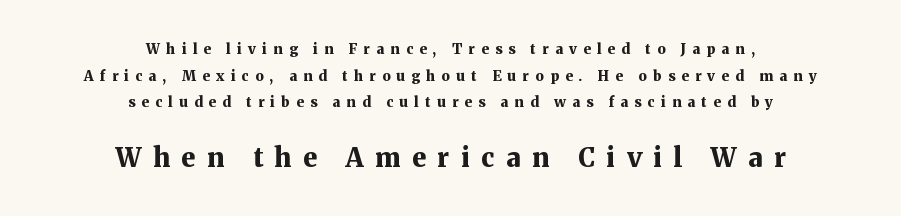
The image shows 26 px bold type, upright; set centered, loose line spacing (1.91x), unusually wide letter spacing (+0.45 em), not underlined; the second (bottom) block is 1.86x larger.
